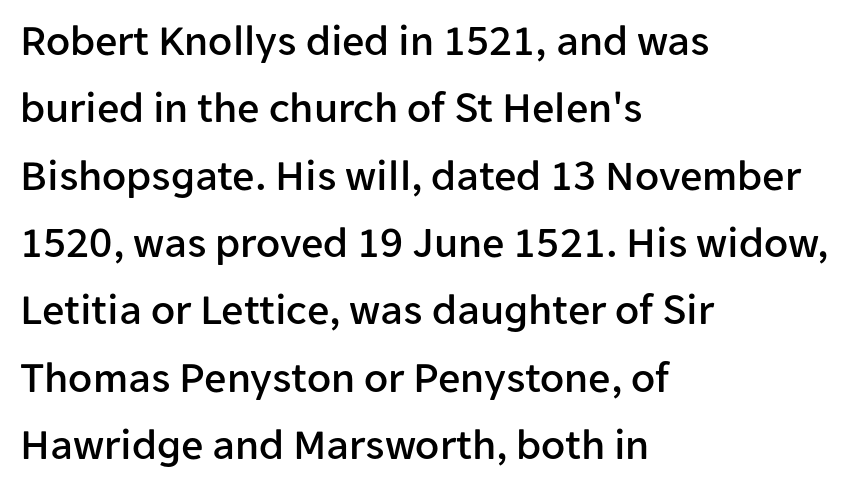
Q: Is the text italic (slanted)? A: No, it is upright.
Q: Is the typeface a serif or a sans-serif typeface? A: Sans-serif.
Q: Is the text underlined? A: No.
Q: How is the paragraph aligned? A: Left-aligned.
Q: Is the spacing between letters normal or unusually wide? A: Normal.
Q: Is the spacing between lines tight, normal or loose? A: Normal.
Q: Width (condensed, normal, or wide)? A: Normal.
Q: Stroke contrast? A: Low.
Q: x-height? A: Medium.
Q: Monospaced? A: No.
